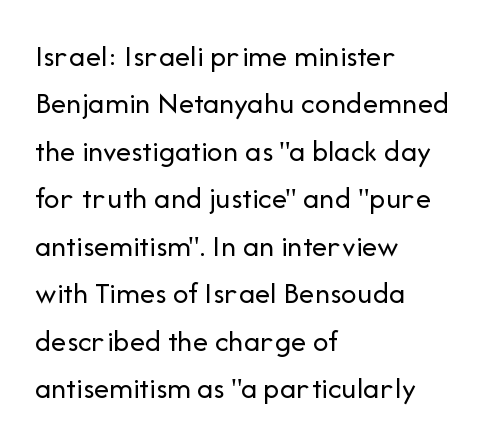
Regarding serifs, this sample does without them. Think standard paragraph weight, or any step lighter than that. The face used here is proportionally spaced, like ordinary book or web type. The letters stand upright; this is a roman face. Nobody drew a line under any word here. The passage is arranged the way most books set body copy — flush left.
